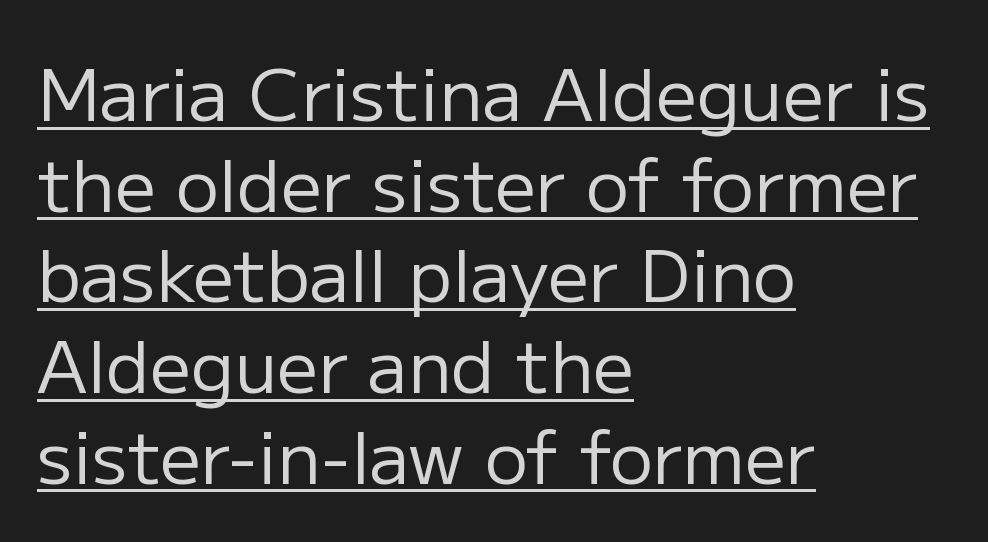
Q: Is the text bold? A: No.
Q: Is the text italic (slanted)? A: No, it is upright.
Q: Is the typeface a serif or a sans-serif typeface? A: Sans-serif.
Q: Is the text underlined? A: Yes.
Q: How is the paragraph aligned? A: Left-aligned.
Q: Is the spacing between letters normal or unusually wide? A: Normal.
Q: Is the spacing between lines tight, normal or loose? A: Normal.
Q: Width (condensed, normal, or wide)? A: Normal.
Q: Stroke contrast? A: Low.
Q: x-height? A: Medium.
Q: Monospaced? A: No.
